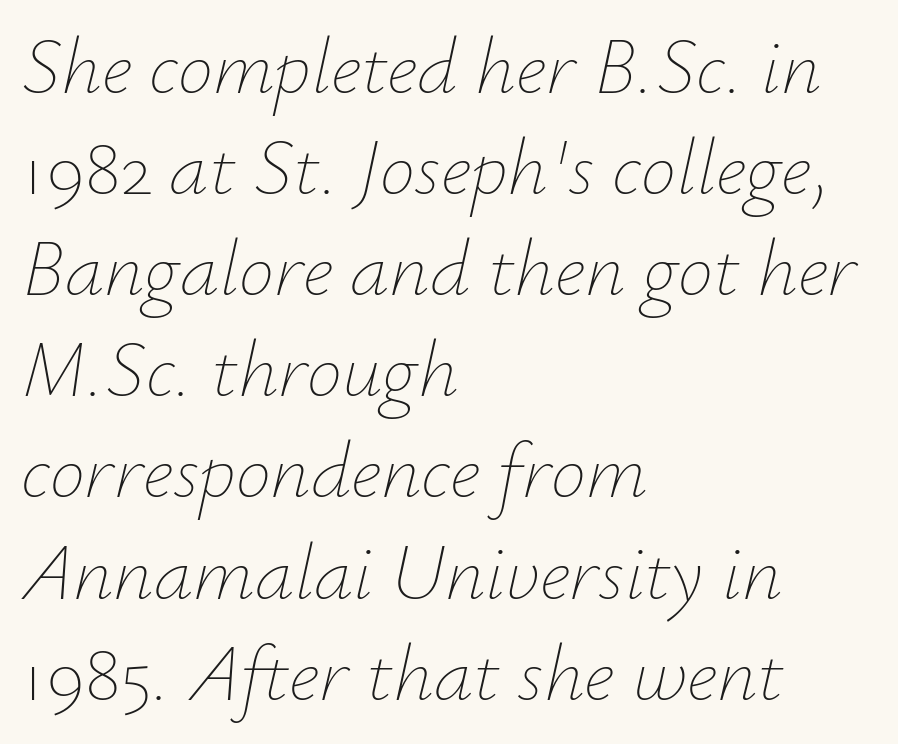
{"italic": "yes", "lean": "right", "slant_degrees": 12, "bold": "no", "weight": "thin", "width": "normal", "stroke_contrast": "low", "x_height": "small", "monospaced": "no", "underline": "no", "align": "left", "line_spacing": "normal", "line_spacing_ratio": 1.28, "letter_spacing": "normal", "letter_spacing_em": 0.0, "glyph_px": 79}
